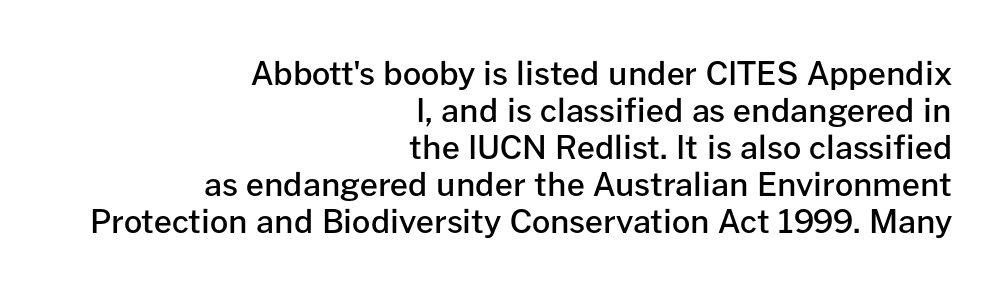
Q: Is the text bold? A: Semi-bold.
Q: Is the text italic (slanted)? A: No, it is upright.
Q: Is the typeface a serif or a sans-serif typeface? A: Sans-serif.
Q: Is the text underlined? A: No.
Q: How is the paragraph aligned? A: Right-aligned.
Q: Is the spacing between letters normal or unusually wide? A: Normal.
Q: Width (condensed, normal, or wide)? A: Normal.
Q: Stroke contrast? A: Low.
Q: x-height? A: Medium.
Q: Monospaced? A: No.
